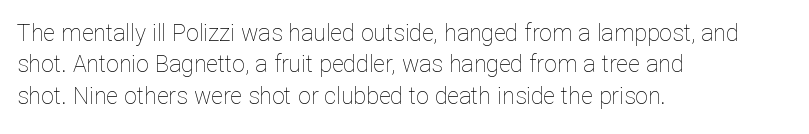
Q: Is the text bold? A: No.
Q: Is the text italic (slanted)? A: No, it is upright.
Q: Is the text underlined? A: No.
Q: How is the paragraph aligned? A: Left-aligned.
Q: Is the spacing between letters normal or unusually wide? A: Normal.
Q: Is the spacing between lines tight, normal or loose? A: Normal.
